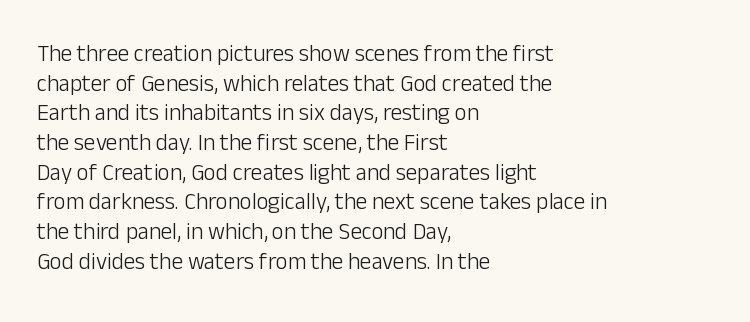
The image shows 23 px text type, upright; set left-aligned, normal line spacing (1.29x), normal letter spacing, not underlined.
